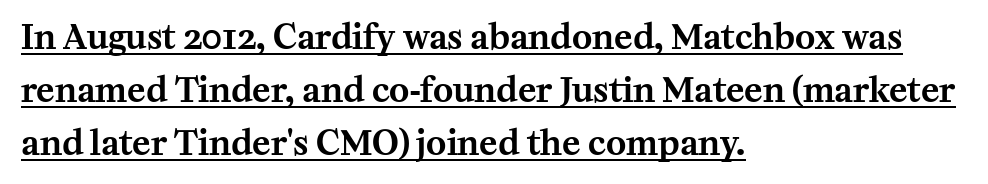
The image shows 34 px serif type, upright; set left-aligned, normal line spacing (1.56x), normal letter spacing, underlined; medium stroke contrast and a medium x-height.
